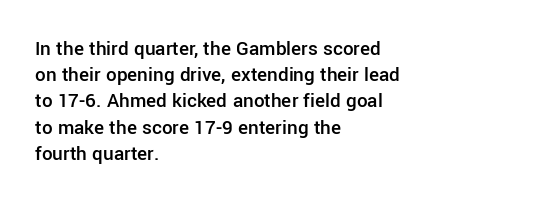
{"italic": "no", "bold": "semi", "underline": "no", "align": "left", "line_spacing": "normal", "line_spacing_ratio": 1.25, "letter_spacing": "normal", "letter_spacing_em": 0.0, "glyph_px": 21}
